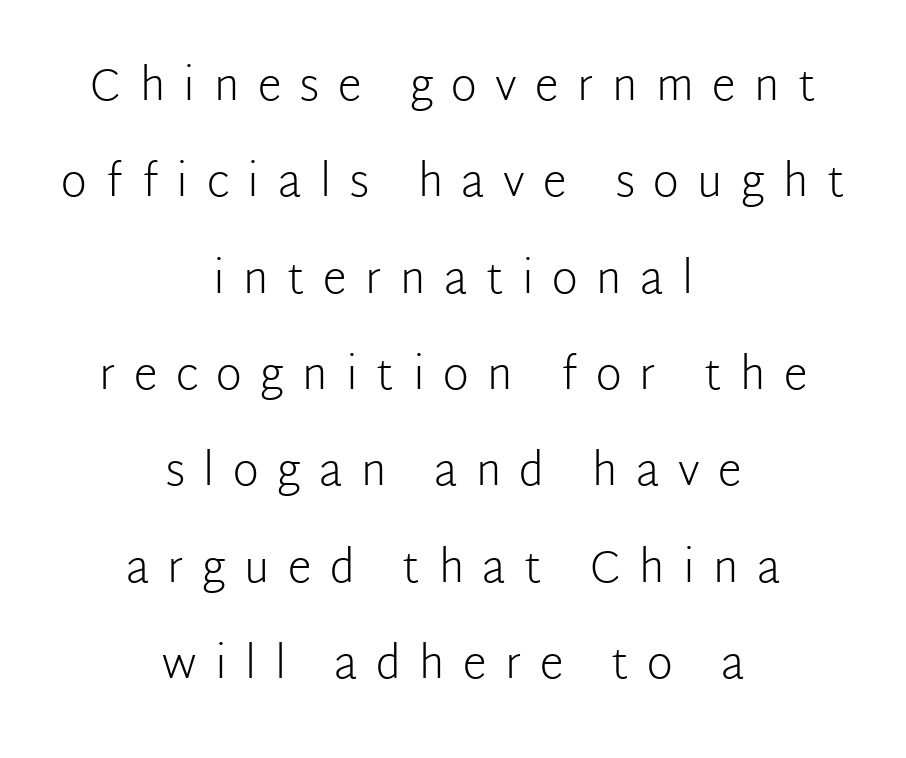
{"serif": "no", "italic": "no", "bold": "no", "weight": "light", "width": "normal", "stroke_contrast": "low", "x_height": "medium", "monospaced": "no", "underline": "no", "align": "center", "line_spacing": "loose", "line_spacing_ratio": 2.19, "letter_spacing": "wide", "letter_spacing_em": 0.42, "glyph_px": 44}
